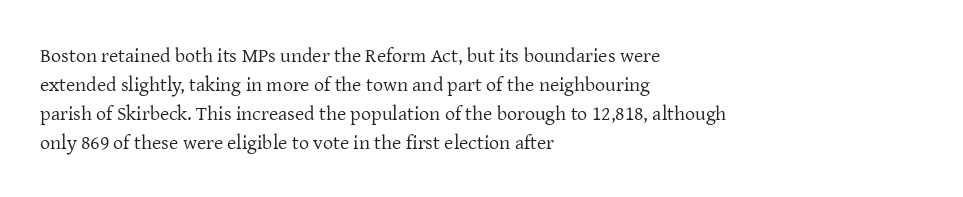
The image shows 20 px text type, upright; set left-aligned, normal line spacing (1.45x), normal letter spacing, not underlined.
